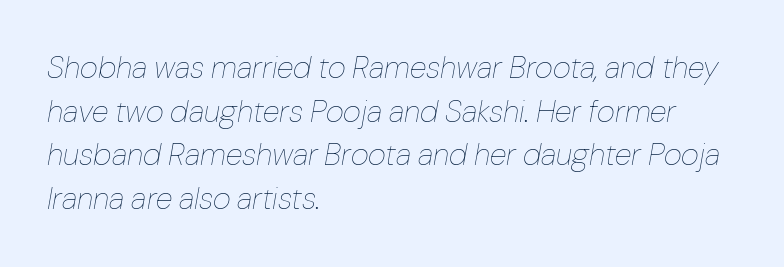
Character widths vary here, with narrow letters taking less room than wide ones. The passage shown leans; its letterforms are oblique. The rendering keeps characters at their native spacing. Only glyphs here, with clear space below each row.
